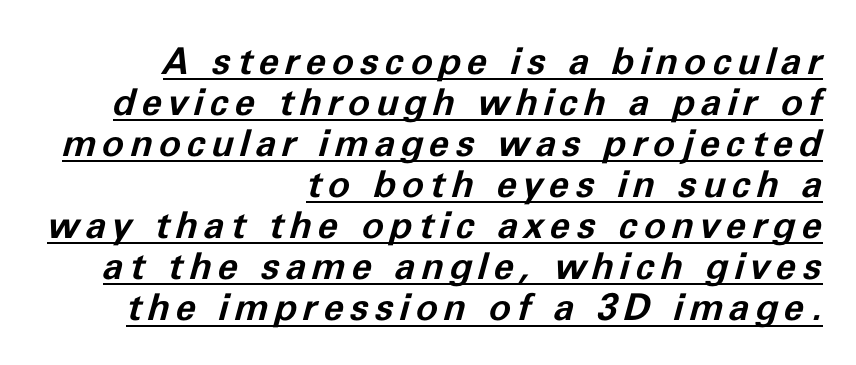
The image shows 37 px bold type, italic (leaning right); set right-aligned, tight line spacing (1.11x), underlined; low stroke contrast and a medium x-height.
